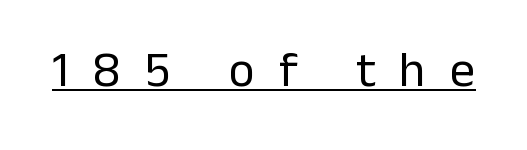
{"serif": "no", "italic": "no", "bold": "no", "weight": "regular", "width": "normal", "stroke_contrast": "low", "x_height": "medium", "monospaced": "no", "underline": "yes", "letter_spacing": "wide", "letter_spacing_em": 0.48, "glyph_px": 50}
